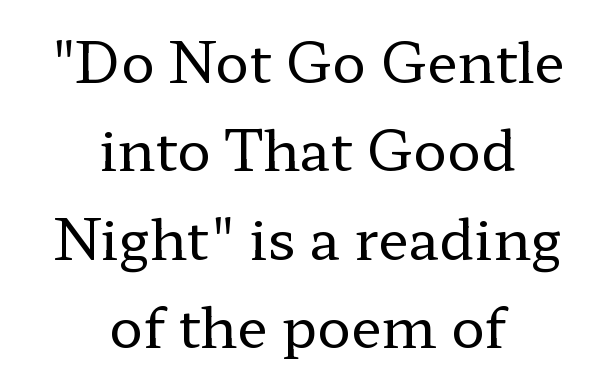
The image shows 56 px regular-weight, wide serif type, upright; set centered, normal line spacing (1.58x), normal letter spacing, not underlined; low stroke contrast and a medium x-height.
